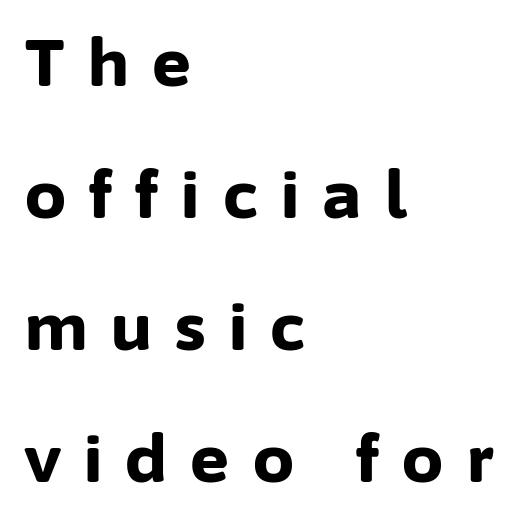
Q: Is the text bold? A: Yes.
Q: Is the text italic (slanted)? A: No, it is upright.
Q: Is the typeface a serif or a sans-serif typeface? A: Sans-serif.
Q: Is the text underlined? A: No.
Q: How is the paragraph aligned? A: Left-aligned.
Q: Is the spacing between letters normal or unusually wide? A: Unusually wide.
Q: Is the spacing between lines tight, normal or loose? A: Loose.
Q: Width (condensed, normal, or wide)? A: Normal.
Q: Stroke contrast? A: Low.
Q: x-height? A: Medium.
Q: Monospaced? A: No.
